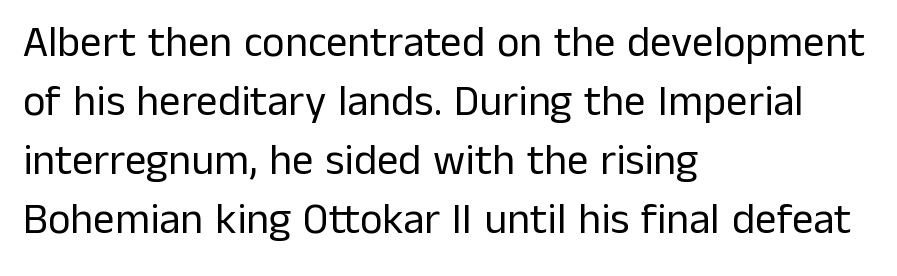
The typeface has the unassuming heft of standard copy or less. Designer's note — italics off, roman on. Is there much room between lines? A standard amount, neither cramped nor airy. No extra tracking has been applied to these lines. These lines are composed in type without serifs.
